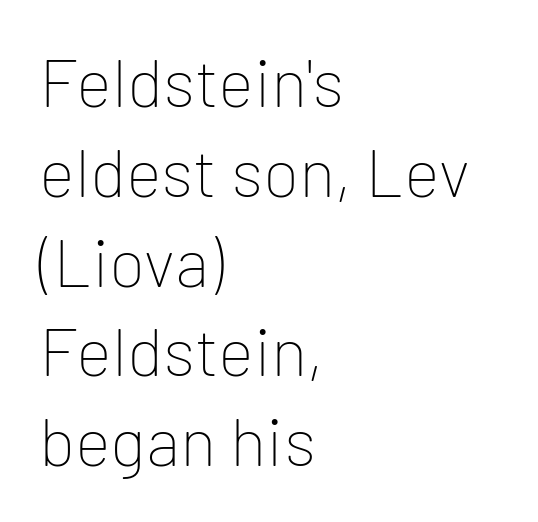
Q: Is the text bold? A: No.
Q: Is the text italic (slanted)? A: No, it is upright.
Q: Is the typeface a serif or a sans-serif typeface? A: Sans-serif.
Q: Is the text underlined? A: No.
Q: How is the paragraph aligned? A: Left-aligned.
Q: Is the spacing between letters normal or unusually wide? A: Normal.
Q: Is the spacing between lines tight, normal or loose? A: Normal.
Q: Width (condensed, normal, or wide)? A: Normal.
Q: Stroke contrast? A: Low.
Q: x-height? A: Medium.
Q: Monospaced? A: No.
